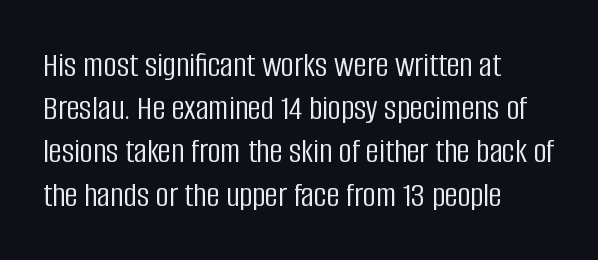
{"serif": "no", "italic": "no", "bold": "no", "weight": "light", "width": "condensed", "stroke_contrast": "low", "x_height": "large", "monospaced": "no", "underline": "no", "align": "left", "line_spacing_ratio": 1.2, "letter_spacing": "normal", "letter_spacing_em": 0.0, "glyph_px": 36}
